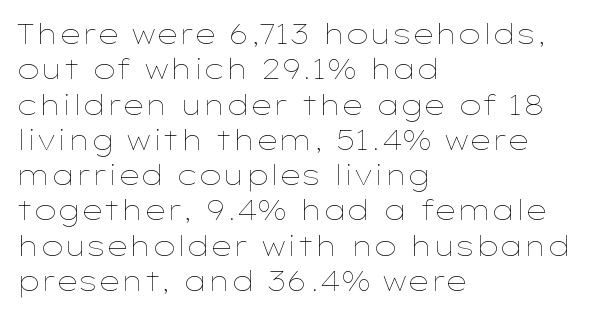
{"italic": "no", "bold": "no", "weight": "thin", "width": "wide", "stroke_contrast": "low", "x_height": "medium", "monospaced": "no", "underline": "no", "align": "left", "line_spacing": "normal", "line_spacing_ratio": 1.26, "letter_spacing": "normal", "letter_spacing_em": 0.0, "glyph_px": 28}
